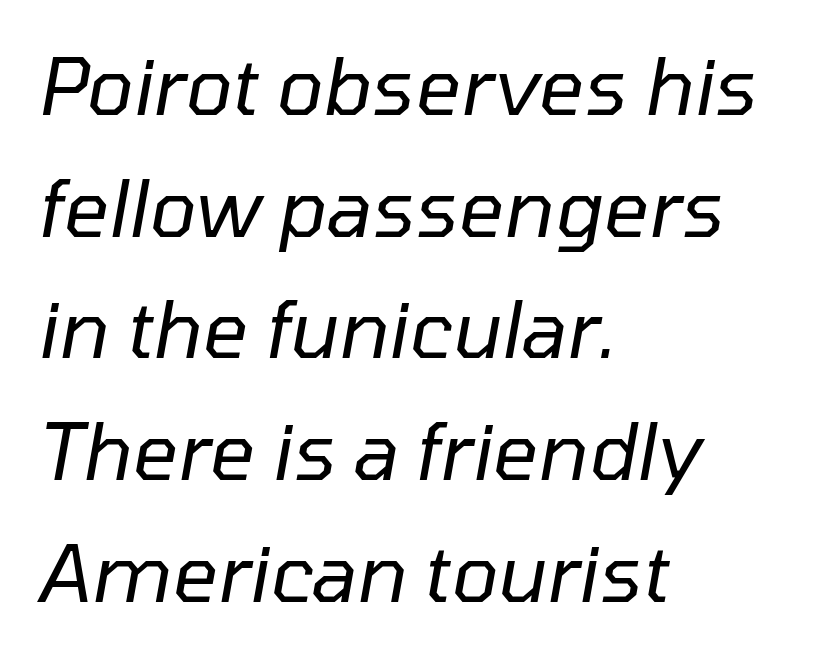
Weight class: somewhere from thin through regular. Standard letterfit; no display-style spreading of the glyphs. Underline: absent. The setting favours the left margin, as ordinary paragraphs usually do. Notice how descenders clear the ascenders below comfortably — that's standard leading. Do the characters align in a grid? No, the font is proportional.
